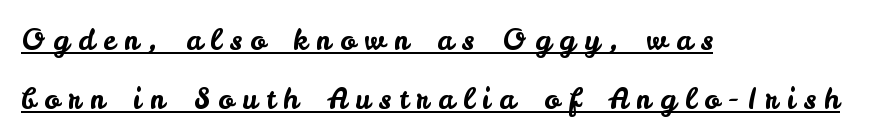
{"serif": "no", "width": "normal", "stroke_contrast": "low", "x_height": "small", "monospaced": "no", "underline": "yes", "align": "left", "line_spacing": "loose", "line_spacing_ratio": 2.09, "letter_spacing": "wide", "letter_spacing_em": 0.31, "glyph_px": 28}
